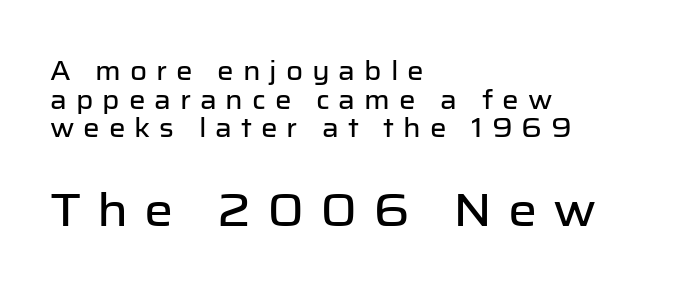
{"serif": "no", "italic": "no", "width": "normal", "stroke_contrast": "low", "x_height": "medium", "monospaced": "no", "underline": "no", "align": "left", "line_spacing": "tight", "line_spacing_ratio": 1.1, "letter_spacing": "wide", "letter_spacing_em": 0.34, "larger_block": "second", "size_ratio": 1.77, "glyph_px": 46}
